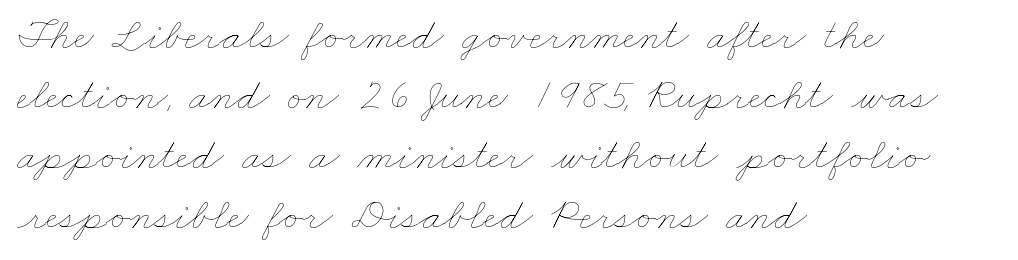
{"bold": "no", "weight": "thin", "width": "wide", "stroke_contrast": "low", "x_height": "small", "monospaced": "no", "underline": "no", "align": "left", "line_spacing": "normal", "line_spacing_ratio": 1.33, "letter_spacing": "normal", "letter_spacing_em": 0.0, "glyph_px": 45}
